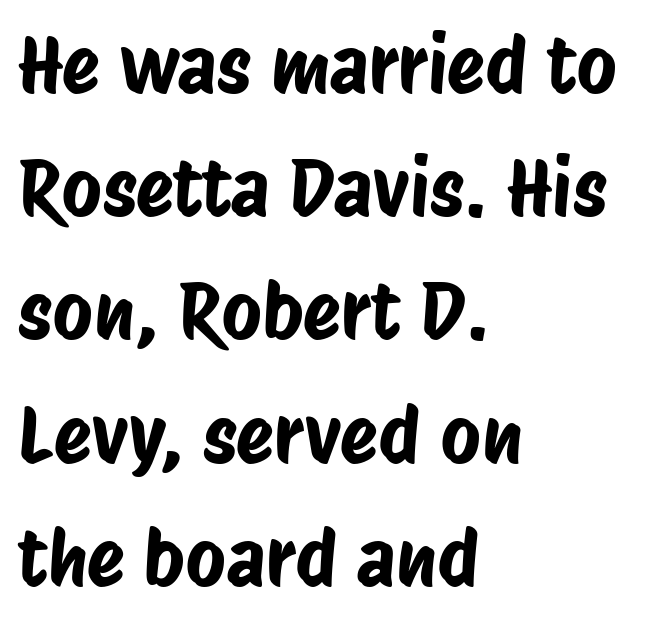
These lines are rendered in a variable-pitch font. Line spacing here is normal. Glance below the letters and you will spot only blank space. Notice how the passage keeps a crisp vertical edge on the left only.
